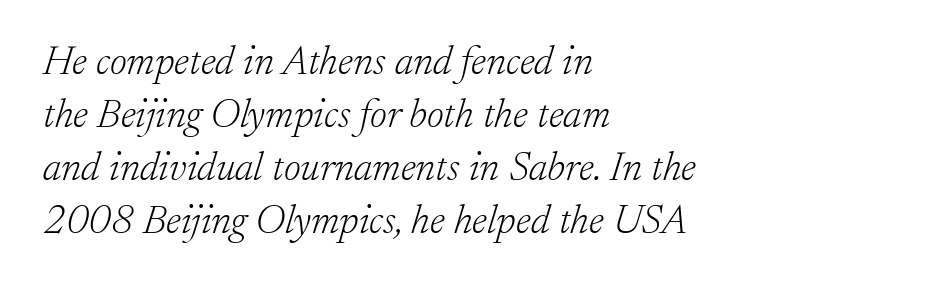
{"serif": "yes", "italic": "yes", "lean": "right", "slant_degrees": 17, "bold": "no", "weight": "light", "width": "normal", "stroke_contrast": "low", "x_height": "small", "monospaced": "no", "underline": "no", "align": "left", "line_spacing": "normal", "line_spacing_ratio": 1.29, "letter_spacing": "normal", "letter_spacing_em": 0.0, "glyph_px": 41}
